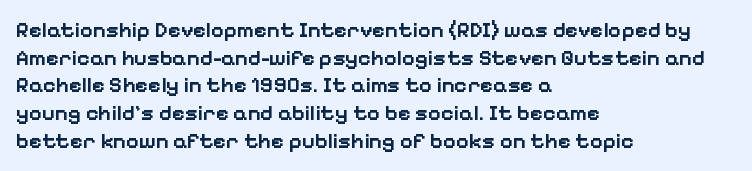
Q: Is the text bold? A: Semi-bold.
Q: Is the text italic (slanted)? A: No, it is upright.
Q: Is the text underlined? A: No.
Q: How is the paragraph aligned? A: Left-aligned.
Q: Is the spacing between letters normal or unusually wide? A: Normal.
Q: Is the spacing between lines tight, normal or loose? A: Normal.
